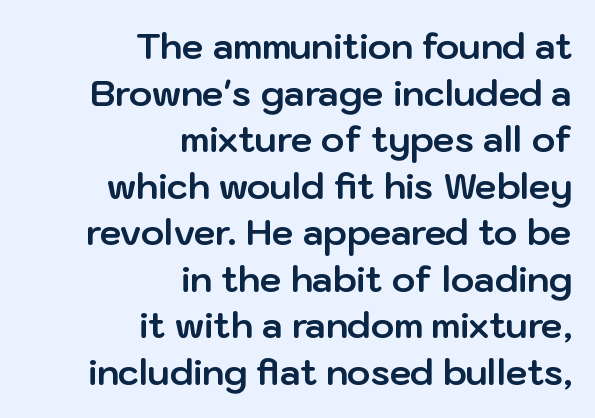
Caption: standard tracking, unaltered. Stroke terminals: plain, sans-serif. Varying glyph widths throughout — classic text-font behaviour. Leading matches the norm, producing a regular column. The glyphs are unaccompanied by any horizontal stroke below them.
